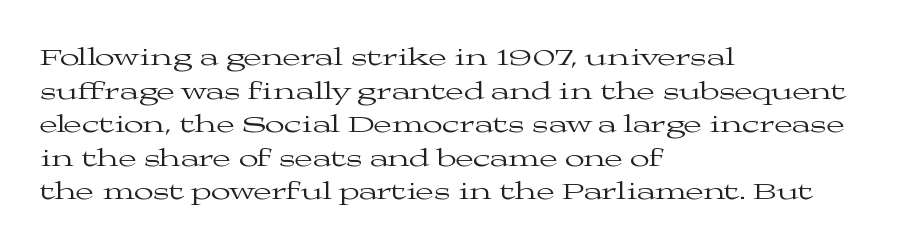
{"italic": "no", "bold": "no", "underline": "no", "align": "left", "line_spacing": "normal", "line_spacing_ratio": 1.29, "letter_spacing": "normal", "letter_spacing_em": 0.0, "glyph_px": 26}
